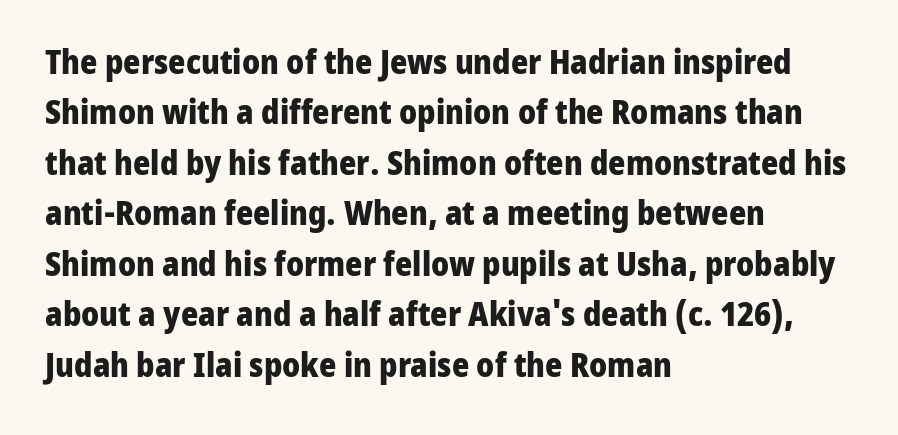
The image shows 33 px heavy sans-serif type, upright; set left-aligned, normal line spacing (1.53x), normal letter spacing, not underlined; low stroke contrast and a medium x-height.
